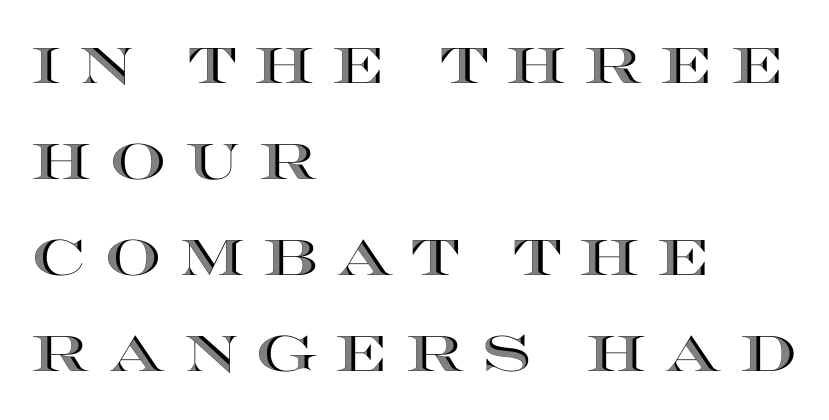
Think of a printed novel: that variable character pitch is what you see here. Someone cranked the tracking dial way up on this one. The rag falls on the right side of this text block. Quick note: not italic, upright. Check the space under the baseline: it is left empty.
